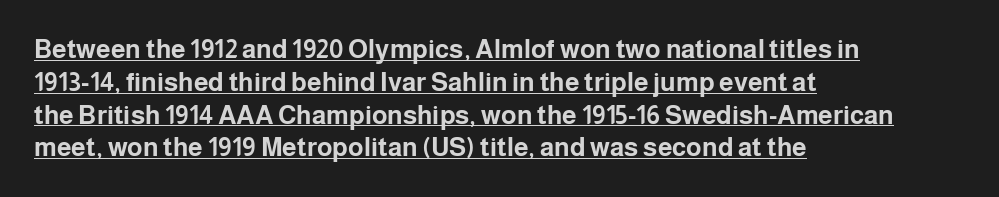
The image shows 26 px bold type, upright; set left-aligned, normal line spacing (1.26x), normal letter spacing, underlined.
